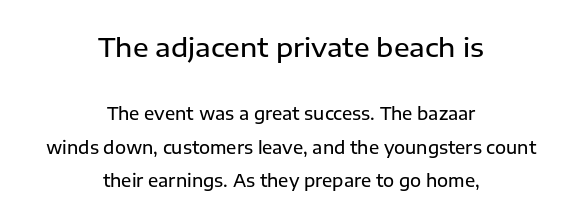
{"italic": "no", "bold": "semi", "underline": "no", "align": "center", "line_spacing": "loose", "line_spacing_ratio": 1.97, "letter_spacing": "normal", "letter_spacing_em": 0.0, "larger_block": "first", "size_ratio": 1.53, "glyph_px": 26}
